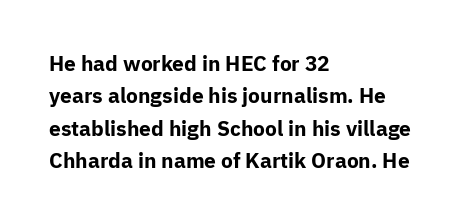
Q: Is the text bold? A: Yes.
Q: Is the text italic (slanted)? A: No, it is upright.
Q: Is the text underlined? A: No.
Q: How is the paragraph aligned? A: Left-aligned.
Q: Is the spacing between letters normal or unusually wide? A: Normal.
Q: Is the spacing between lines tight, normal or loose? A: Normal.
